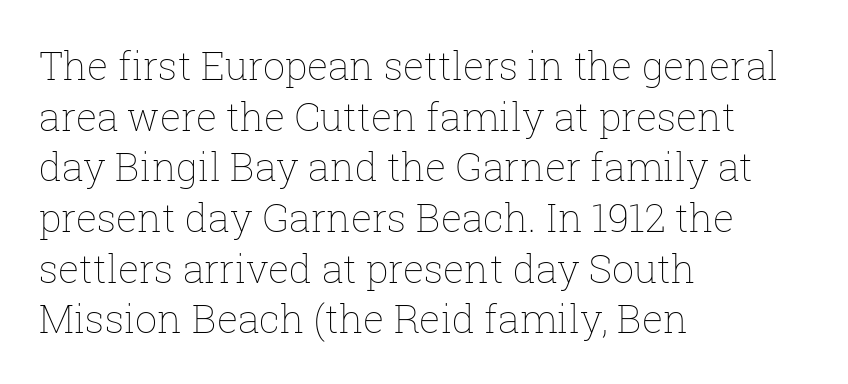
Q: Is the text bold? A: No.
Q: Is the text italic (slanted)? A: No, it is upright.
Q: Is the text underlined? A: No.
Q: How is the paragraph aligned? A: Left-aligned.
Q: Is the spacing between letters normal or unusually wide? A: Normal.
Q: Is the spacing between lines tight, normal or loose? A: Normal.
Q: Width (condensed, normal, or wide)? A: Normal.
Q: Stroke contrast? A: Low.
Q: x-height? A: Medium.
Q: Monospaced? A: No.
